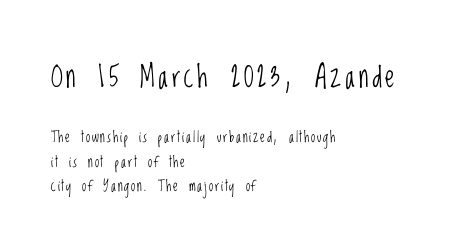
Q: Is the text bold? A: No.
Q: Is the text italic (slanted)? A: No, it is upright.
Q: Is the typeface a serif or a sans-serif typeface? A: Sans-serif.
Q: Is the text underlined? A: No.
Q: How is the paragraph aligned? A: Left-aligned.
Q: Is the spacing between lines tight, normal or loose? A: Normal.
Q: Which block of text is set in a larger size, the first (top) or the second (bottom)? A: The first (top) one.
Q: Width (condensed, normal, or wide)? A: Condensed.
Q: Stroke contrast? A: Low.
Q: x-height? A: Large.
Q: Monospaced? A: No.
